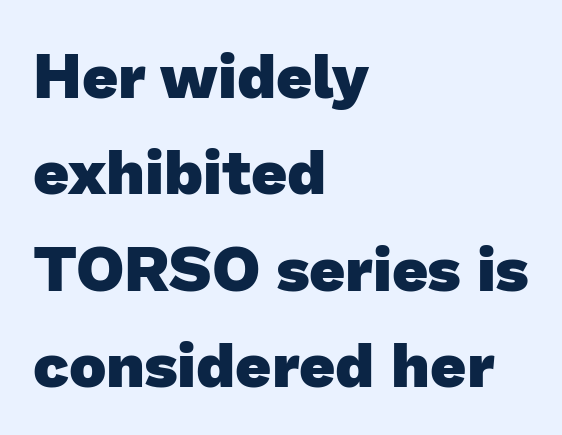
{"serif": "no", "bold": "yes", "weight": "heavy", "width": "normal", "stroke_contrast": "low", "x_height": "medium", "monospaced": "no", "underline": "no", "align": "left", "line_spacing": "normal", "line_spacing_ratio": 1.53, "letter_spacing": "normal", "letter_spacing_em": 0.0, "glyph_px": 63}
